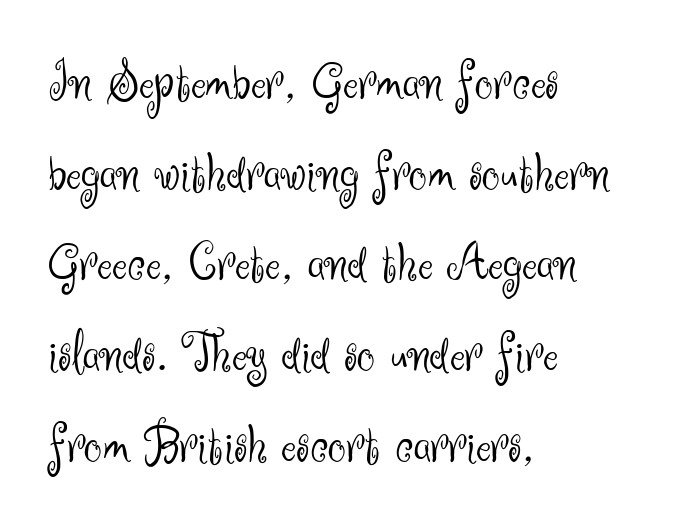
{"serif": "no", "italic": "no", "bold": "no", "weight": "light", "width": "normal", "stroke_contrast": "medium", "x_height": "small", "monospaced": "no", "underline": "no", "align": "left", "line_spacing": "normal", "line_spacing_ratio": 1.59, "letter_spacing": "normal", "letter_spacing_em": 0.0, "glyph_px": 57}
